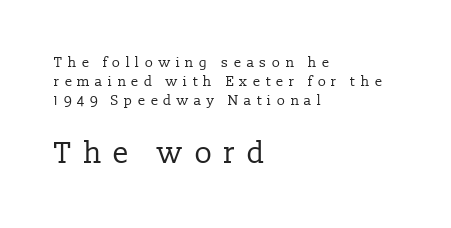
{"serif": "yes", "italic": "no", "bold": "no", "weight": "regular", "width": "normal", "stroke_contrast": "low", "x_height": "medium", "monospaced": "no", "underline": "no", "align": "left", "line_spacing": "normal", "line_spacing_ratio": 1.36, "letter_spacing": "wide", "letter_spacing_em": 0.37, "larger_block": "second", "size_ratio": 2.14, "glyph_px": 30}
